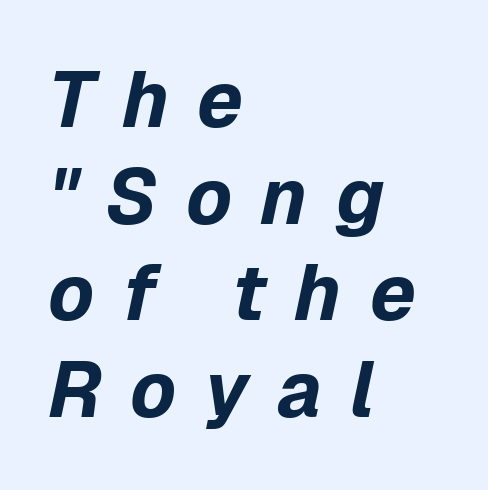
The image shows 78 px bold type, italic (leaning right); set left-aligned, line spacing 1.24x, unusually wide letter spacing (+0.36 em), not underlined; low stroke contrast and a medium x-height.
